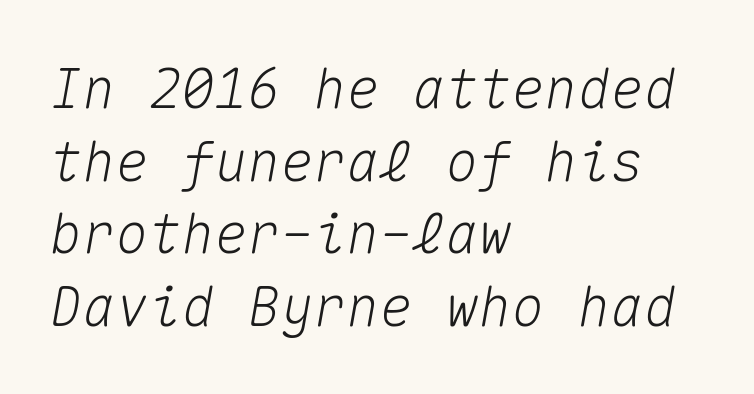
{"italic": "yes", "lean": "right", "slant_degrees": 10, "width": "normal", "stroke_contrast": "medium", "x_height": "medium", "monospaced": "yes", "underline": "no", "align": "left", "line_spacing": "normal", "line_spacing_ratio": 1.32, "letter_spacing": "normal", "letter_spacing_em": 0.0, "glyph_px": 55}
